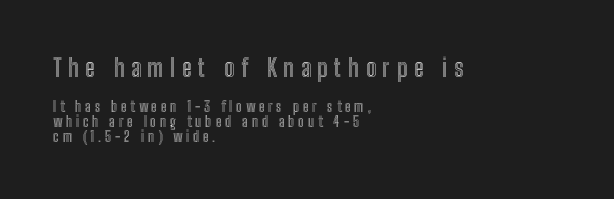
The image shows 24 px text type, upright; set left-aligned, tight line spacing (1.08x), unusually wide letter spacing (+0.28 em), not underlined; the first (top) block is 1.71x larger.
